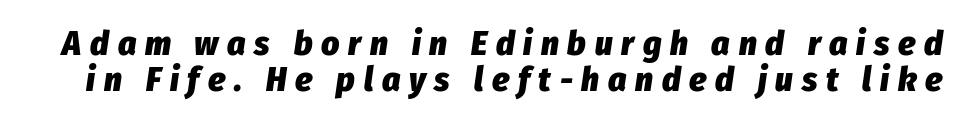
{"italic": "yes", "lean": "right", "slant_degrees": 8, "bold": "yes", "weight": "heavy", "width": "condensed", "stroke_contrast": "low", "x_height": "medium", "monospaced": "no", "underline": "no", "line_spacing": "tight", "line_spacing_ratio": 1.04, "letter_spacing": "wide", "letter_spacing_em": 0.25, "glyph_px": 35}
